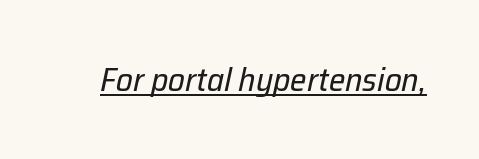
Q: Is the text bold? A: No.
Q: Is the text italic (slanted)? A: Yes, it leans right by about 12 degrees.
Q: Is the text underlined? A: Yes.
Q: Is the spacing between letters normal or unusually wide? A: Normal.
Q: Width (condensed, normal, or wide)? A: Normal.
Q: Stroke contrast? A: Low.
Q: x-height? A: Medium.
Q: Monospaced? A: No.
